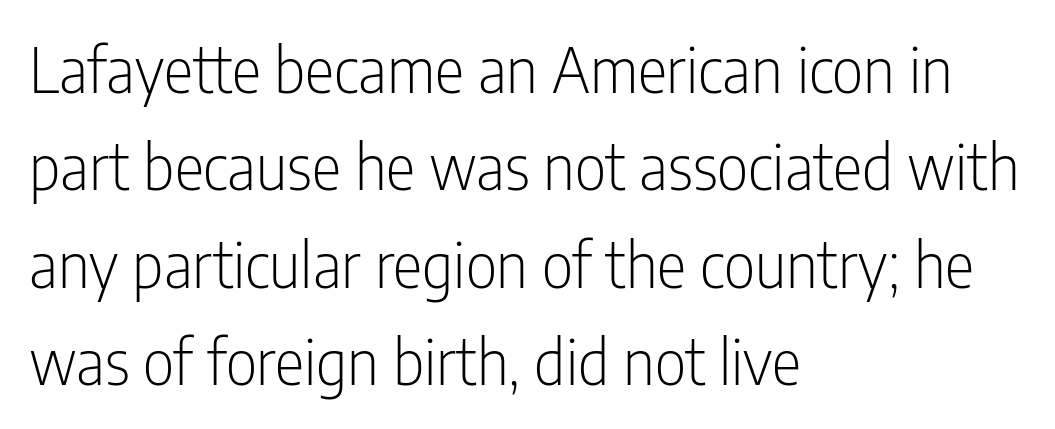
{"serif": "no", "italic": "no", "bold": "no", "weight": "light", "width": "condensed", "stroke_contrast": "low", "x_height": "medium", "monospaced": "no", "underline": "no", "align": "left", "line_spacing": "normal", "line_spacing_ratio": 1.57, "letter_spacing": "normal", "letter_spacing_em": 0.0, "glyph_px": 62}
